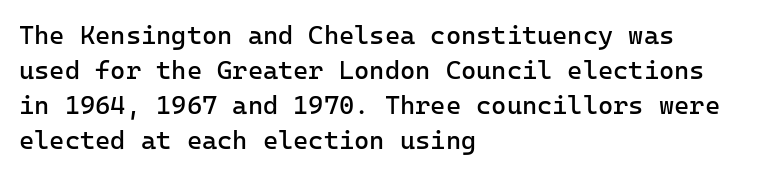
Q: Is the text bold? A: No.
Q: Is the text italic (slanted)? A: No, it is upright.
Q: Is the text underlined? A: No.
Q: How is the paragraph aligned? A: Left-aligned.
Q: Is the spacing between letters normal or unusually wide? A: Normal.
Q: Is the spacing between lines tight, normal or loose? A: Normal.
